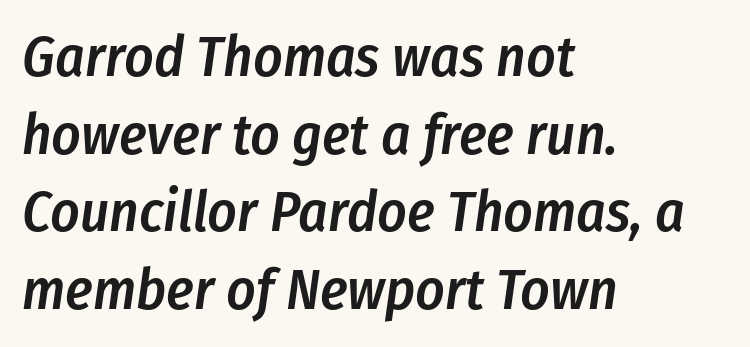
{"italic": "yes", "lean": "right", "slant_degrees": 8, "bold": "semi", "weight": "semibold", "width": "condensed", "stroke_contrast": "low", "x_height": "medium", "monospaced": "no", "underline": "no", "align": "left", "line_spacing": "normal", "line_spacing_ratio": 1.36, "letter_spacing": "normal", "letter_spacing_em": 0.0, "glyph_px": 57}
